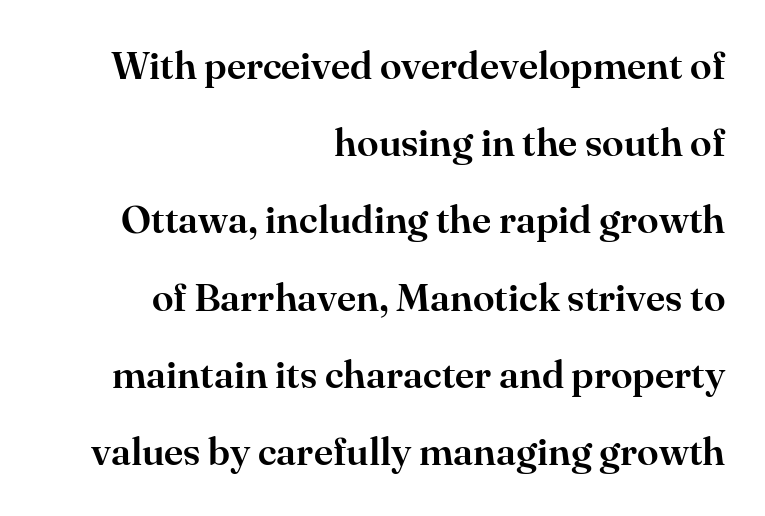
The image shows 39 px serif type, upright; set right-aligned, loose line spacing (1.98x), normal letter spacing, not underlined; high stroke contrast and a small x-height.
